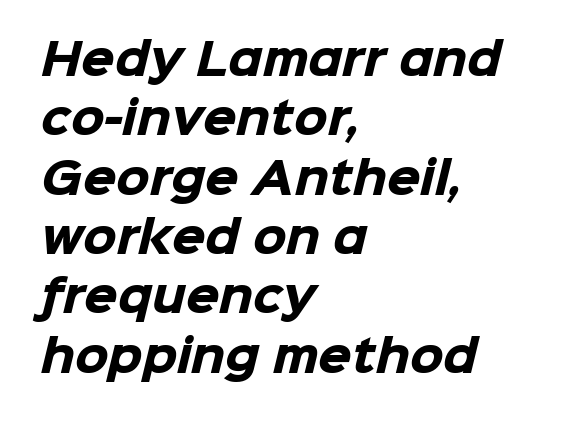
The compositor pushed each line to the left boundary. What's the leading like? Ordinary, nothing unusual. The face used here is a sans, in the tradition of grotesques and geometrics. Descender tails drop into unmarked territory. The letters advance in unequal steps, a hallmark of proportional type. Tracking value appears to be zero — textbook default spacing.
